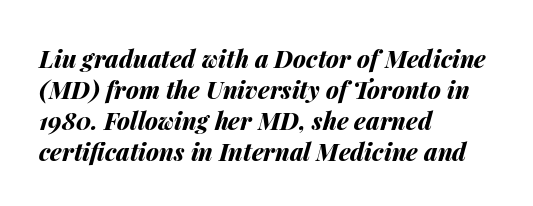
The image shows 24 px bold type, italic (leaning right); set left-aligned, normal line spacing (1.29x), normal letter spacing, not underlined.
